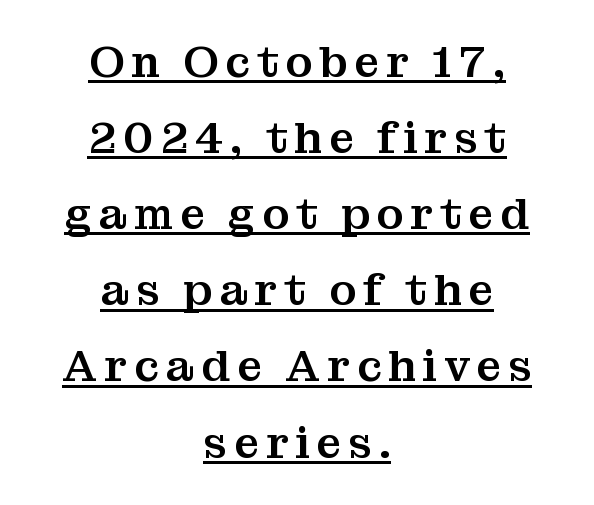
The image shows 44 px serif type, upright; set centered, line spacing 1.73x, underlined; medium stroke contrast and a medium x-height.
